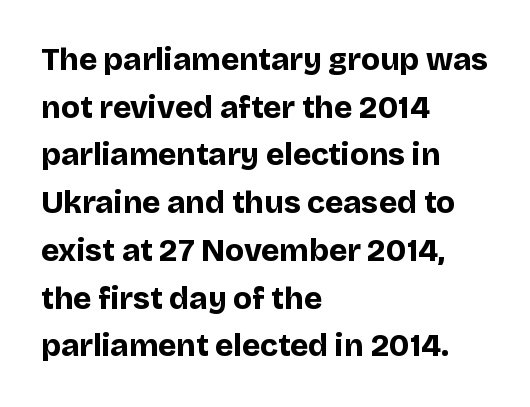
Normally led — the rows are evenly, conventionally spaced. Serifs: no, the terminals of the letterforms are clean. This sample has the flowing, uneven cadence of proportional lettering. Clear beneath every line of the passage.
